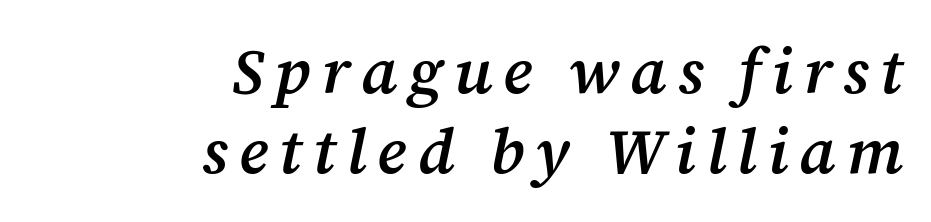
The image shows 64 px semibold serif type, italic (leaning right); set right-aligned, normal line spacing (1.25x), not underlined; medium stroke contrast and a medium x-height.
